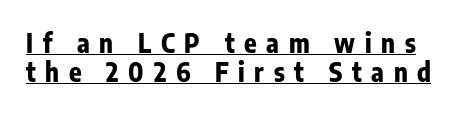
{"italic": "no", "bold": "yes", "underline": "yes", "line_spacing": "tight", "line_spacing_ratio": 1.11, "letter_spacing": "wide", "letter_spacing_em": 0.37, "glyph_px": 26}
